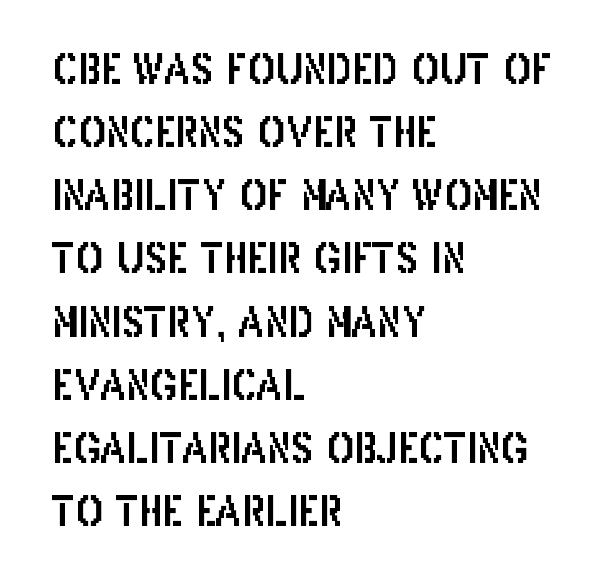
One-word summary of the alignment: left. Varying glyph widths throughout — classic text-font behaviour. Does extra space separate the letters? No, they use regular spacing. No word sits above an underline.
